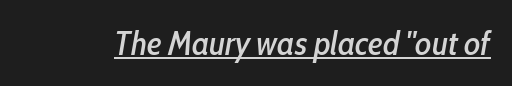
Q: Is the text italic (slanted)? A: Yes, it leans right by about 10 degrees.
Q: Is the text underlined? A: Yes.
Q: Is the spacing between letters normal or unusually wide? A: Normal.
Q: Width (condensed, normal, or wide)? A: Condensed.
Q: Stroke contrast? A: Low.
Q: x-height? A: Medium.
Q: Monospaced? A: No.
